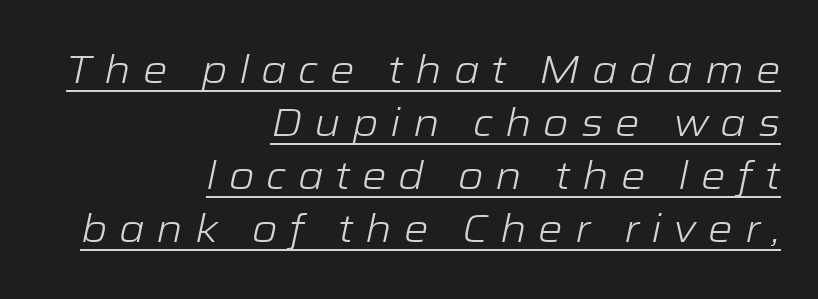
These characters rest on top of a visible drawn line. Right-aligned paragraph, ragged on the left. Notice how descenders clear the ascenders below comfortably — that's standard leading. The face used here is proportionally spaced, like ordinary book or web type. The lettering tilts uniformly, giving the passage an italic look.
